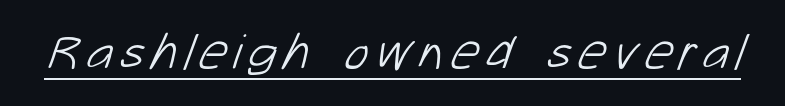
A typographer would call this underscored text. The glyphs in this specimen are sans serif. This is not heavy type; no bold has been used. Is this a fixed-width face? No — the glyphs have proportional, varying widths.
